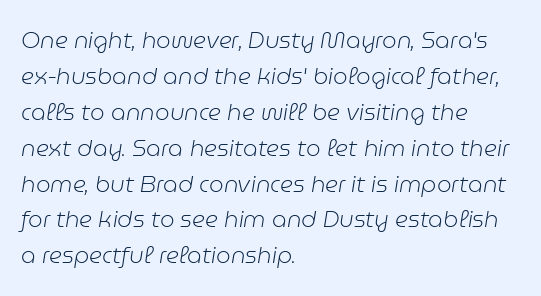
Q: Is the text bold? A: No.
Q: Is the text italic (slanted)? A: Yes, it leans right by about 9 degrees.
Q: Is the text underlined? A: No.
Q: How is the paragraph aligned? A: Left-aligned.
Q: Is the spacing between letters normal or unusually wide? A: Normal.
Q: Is the spacing between lines tight, normal or loose? A: Normal.
